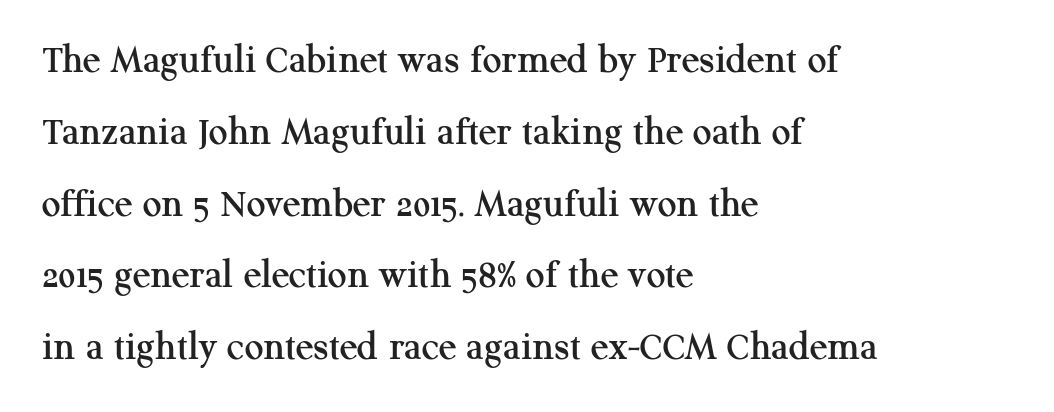
The image shows 42 px serif type, upright; set left-aligned, line spacing 1.71x, normal letter spacing, not underlined; medium stroke contrast and a medium x-height.
